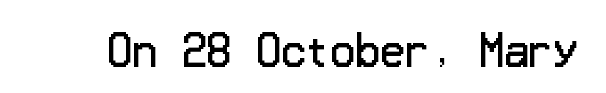
Q: Is the text bold? A: No.
Q: Is the text italic (slanted)? A: No, it is upright.
Q: Is the typeface a serif or a sans-serif typeface? A: Sans-serif.
Q: Is the text underlined? A: No.
Q: Is the spacing between letters normal or unusually wide? A: Normal.
Q: Width (condensed, normal, or wide)? A: Normal.
Q: Stroke contrast? A: Low.
Q: x-height? A: Medium.
